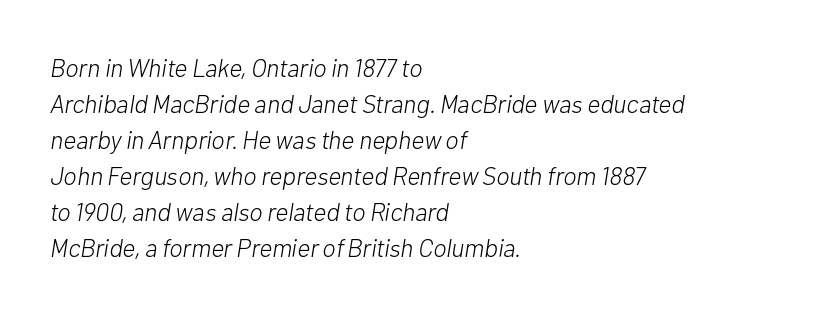
{"italic": "yes", "lean": "right", "slant_degrees": 10, "bold": "no", "underline": "no", "align": "left", "line_spacing": "normal", "line_spacing_ratio": 1.44, "letter_spacing": "normal", "letter_spacing_em": 0.0, "glyph_px": 25}
